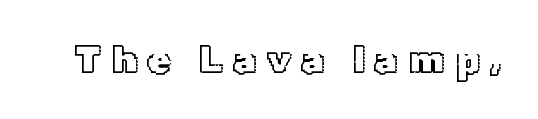
{"italic": "no", "width": "normal", "x_height": "medium", "monospaced": "no", "underline": "no", "letter_spacing": "wide", "letter_spacing_em": 0.25, "glyph_px": 39}
